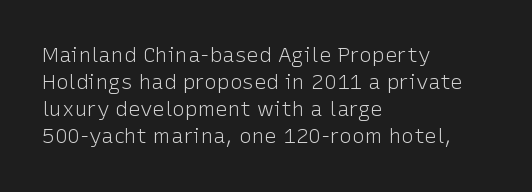
Q: Is the text bold? A: No.
Q: Is the text italic (slanted)? A: No, it is upright.
Q: Is the text underlined? A: No.
Q: How is the paragraph aligned? A: Left-aligned.
Q: Is the spacing between letters normal or unusually wide? A: Normal.
Q: Is the spacing between lines tight, normal or loose? A: Normal.
